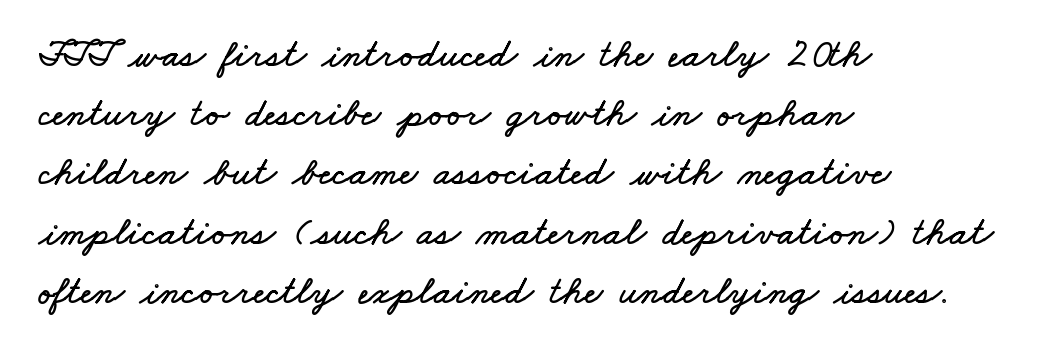
The setting favours the left margin, as ordinary paragraphs usually do. You could not count columns in this text — the font is proportionally spaced. A clean baseline with only descenders dipping below it. Leading: standard.
